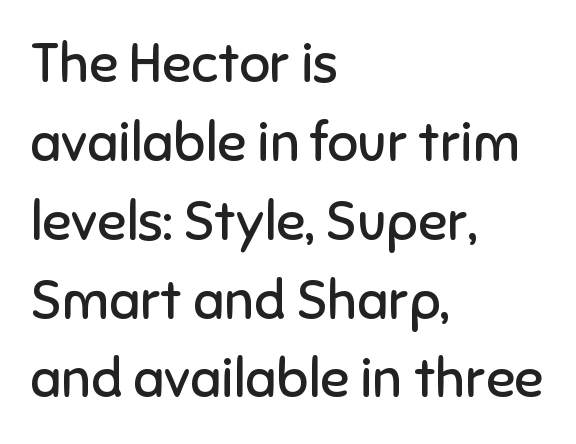
Q: Is the text bold? A: No.
Q: Is the text italic (slanted)? A: No, it is upright.
Q: Is the typeface a serif or a sans-serif typeface? A: Sans-serif.
Q: Is the text underlined? A: No.
Q: How is the paragraph aligned? A: Left-aligned.
Q: Is the spacing between letters normal or unusually wide? A: Normal.
Q: Is the spacing between lines tight, normal or loose? A: Normal.
Q: Width (condensed, normal, or wide)? A: Normal.
Q: Stroke contrast? A: Low.
Q: x-height? A: Medium.
Q: Monospaced? A: No.
